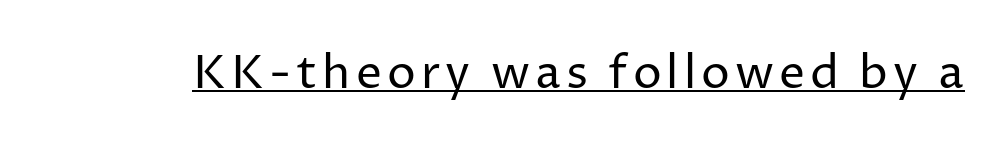
Q: Is the text bold? A: No.
Q: Is the text italic (slanted)? A: No, it is upright.
Q: Is the typeface a serif or a sans-serif typeface? A: Sans-serif.
Q: Is the text underlined? A: Yes.
Q: Width (condensed, normal, or wide)? A: Normal.
Q: Stroke contrast? A: Low.
Q: x-height? A: Medium.
Q: Monospaced? A: No.
